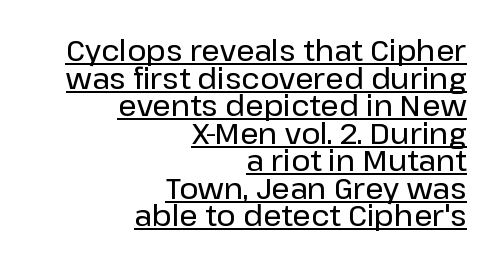
{"serif": "no", "italic": "no", "width": "normal", "stroke_contrast": "low", "x_height": "medium", "monospaced": "no", "underline": "yes", "align": "right", "line_spacing": "tight", "line_spacing_ratio": 0.95, "letter_spacing": "normal", "letter_spacing_em": 0.0, "glyph_px": 29}
